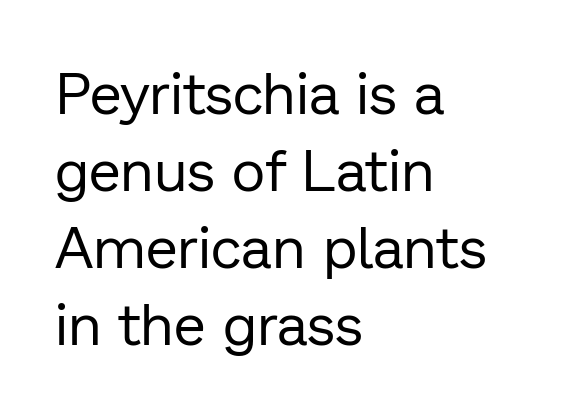
The image shows 58 px regular-weight sans-serif type, upright; set left-aligned, normal line spacing (1.33x), normal letter spacing, not underlined; low stroke contrast and a medium x-height.
